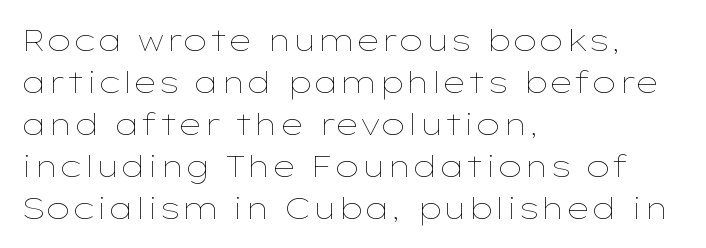
Look at the tracking — it's just the regular setting, nothing added. Baseline-to-baseline distance is the conventional proportion of letter height. The strip under each line holds only bare page. Italic? Not at all — the glyphs are vertical.
